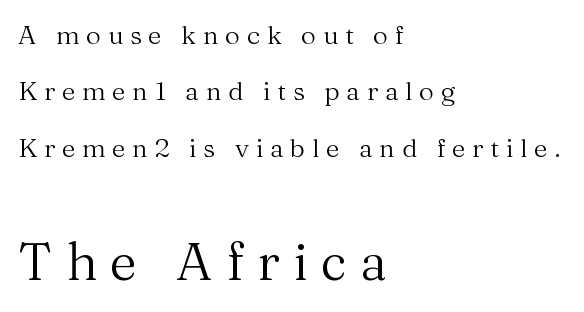
Q: Is the text bold? A: No.
Q: Is the text italic (slanted)? A: No, it is upright.
Q: Is the typeface a serif or a sans-serif typeface? A: Serif.
Q: Is the text underlined? A: No.
Q: How is the paragraph aligned? A: Left-aligned.
Q: Is the spacing between letters normal or unusually wide? A: Unusually wide.
Q: Is the spacing between lines tight, normal or loose? A: Loose.
Q: Which block of text is set in a larger size, the first (top) or the second (bottom)? A: The second (bottom) one.
Q: Width (condensed, normal, or wide)? A: Normal.
Q: Stroke contrast? A: Medium.
Q: x-height? A: Medium.
Q: Monospaced? A: No.
